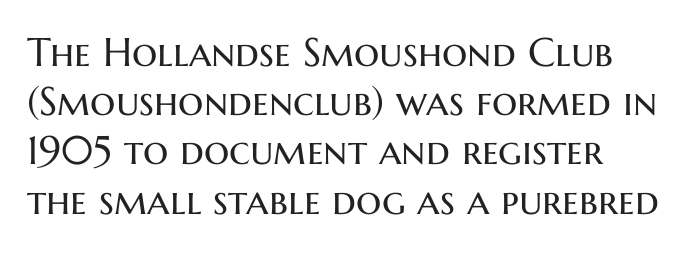
Q: Is the text bold? A: No.
Q: Is the text italic (slanted)? A: No, it is upright.
Q: Is the typeface a serif or a sans-serif typeface? A: Sans-serif.
Q: Is the text underlined? A: No.
Q: How is the paragraph aligned? A: Left-aligned.
Q: Is the spacing between letters normal or unusually wide? A: Normal.
Q: Width (condensed, normal, or wide)? A: Normal.
Q: Stroke contrast? A: Medium.
Q: x-height? A: Medium.
Q: Monospaced? A: No.
